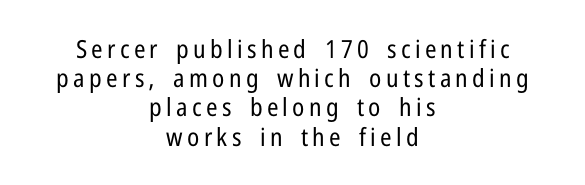
The image shows 25 px text type, upright; set centered, line spacing 1.17x, not underlined.
